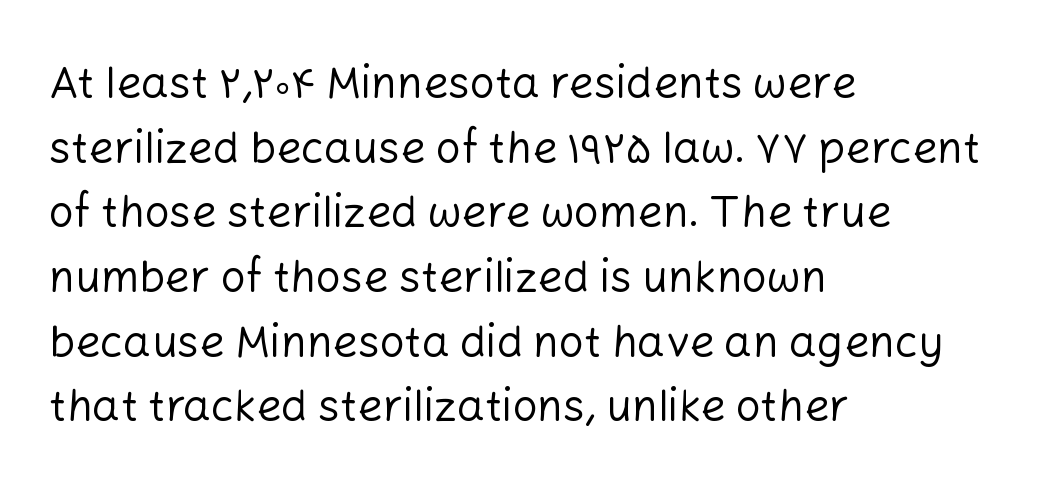
Q: Is the text bold? A: No.
Q: Is the text italic (slanted)? A: No, it is upright.
Q: Is the typeface a serif or a sans-serif typeface? A: Sans-serif.
Q: Is the text underlined? A: No.
Q: How is the paragraph aligned? A: Left-aligned.
Q: Is the spacing between letters normal or unusually wide? A: Normal.
Q: Is the spacing between lines tight, normal or loose? A: Normal.
Q: Width (condensed, normal, or wide)? A: Normal.
Q: Stroke contrast? A: Low.
Q: x-height? A: Medium.
Q: Monospaced? A: No.
